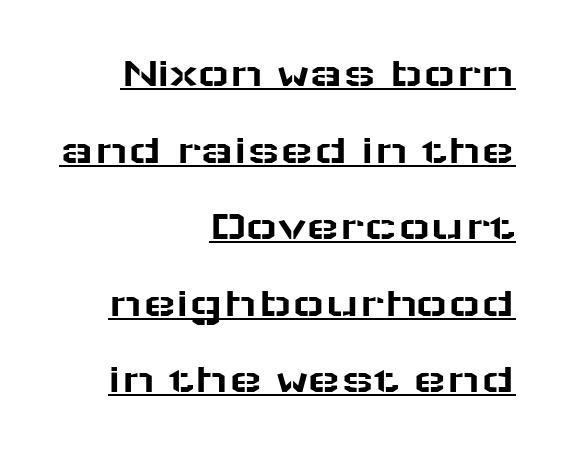
Rendered with straight, roman letterforms. Looks like regular typesetting: each glyph gets only the width it needs. You could call the tracking neutral — neither tight nor loose. Is there an underline? Yes — a line sits under the letters. Classification — sans serif. Caption: multi-line text, flush right, ragged left.
